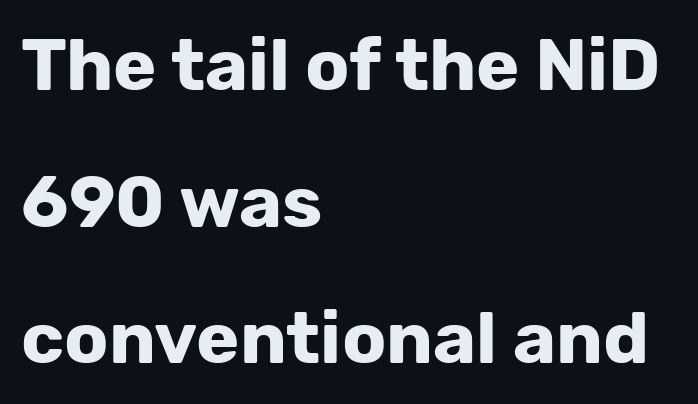
The image shows 73 px bold sans-serif type, upright; set left-aligned, line spacing 1.87x, normal letter spacing, not underlined; low stroke contrast and a medium x-height.
